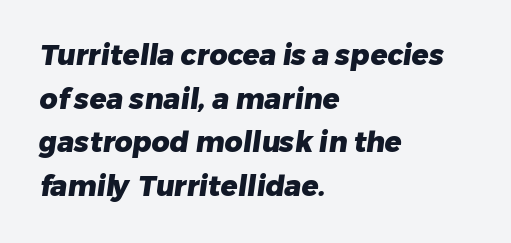
{"serif": "no", "bold": "yes", "weight": "heavy", "width": "normal", "stroke_contrast": "low", "x_height": "medium", "monospaced": "no", "underline": "no", "align": "left", "line_spacing": "normal", "line_spacing_ratio": 1.56, "letter_spacing": "normal", "letter_spacing_em": 0.0, "glyph_px": 28}
